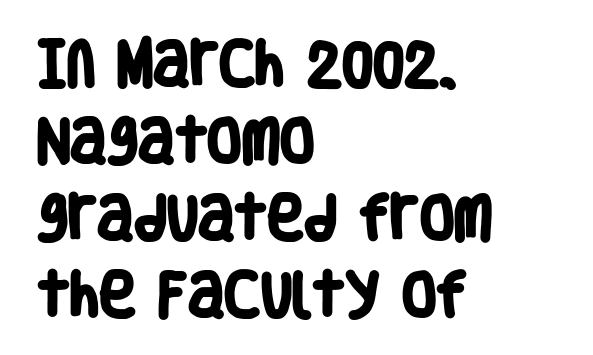
{"serif": "no", "bold": "yes", "weight": "heavy", "width": "condensed", "stroke_contrast": "low", "x_height": "large", "monospaced": "no", "underline": "no", "align": "left", "line_spacing": "normal", "line_spacing_ratio": 1.54, "letter_spacing": "normal", "letter_spacing_em": 0.0, "glyph_px": 50}
